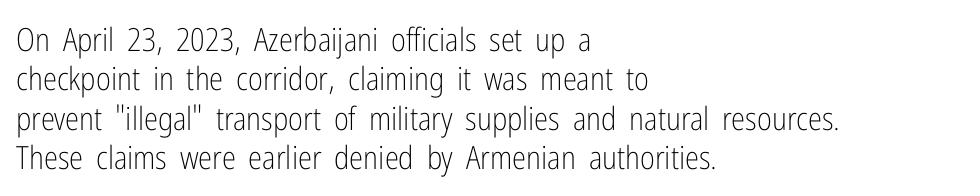
{"serif": "no", "italic": "no", "bold": "no", "weight": "light", "width": "condensed", "stroke_contrast": "low", "x_height": "medium", "monospaced": "no", "underline": "no", "align": "left", "line_spacing_ratio": 1.23, "letter_spacing": "normal", "letter_spacing_em": 0.0, "glyph_px": 32}
